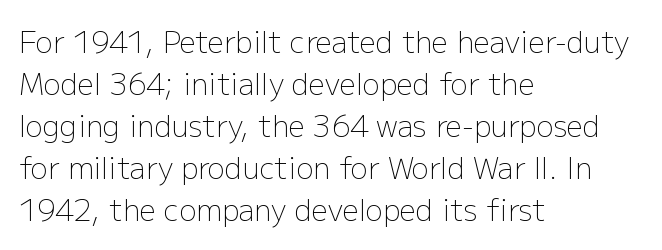
{"serif": "no", "italic": "no", "bold": "no", "weight": "light", "width": "normal", "stroke_contrast": "low", "x_height": "medium", "monospaced": "no", "underline": "no", "align": "left", "line_spacing": "normal", "line_spacing_ratio": 1.45, "letter_spacing": "normal", "letter_spacing_em": 0.0, "glyph_px": 29}
